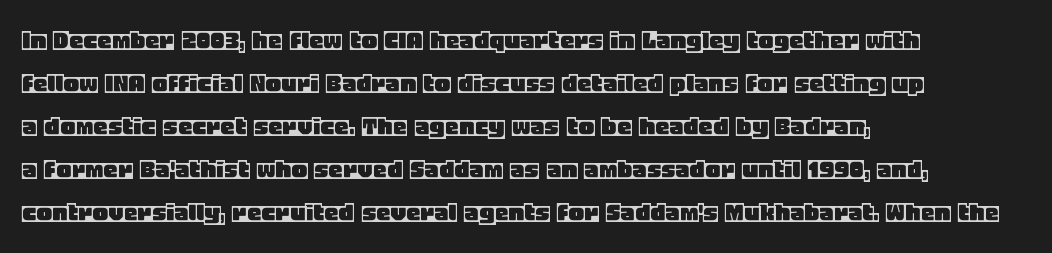
The image shows 29 px text type, upright; set left-aligned, normal line spacing (1.48x), normal letter spacing, not underlined; a large x-height.
